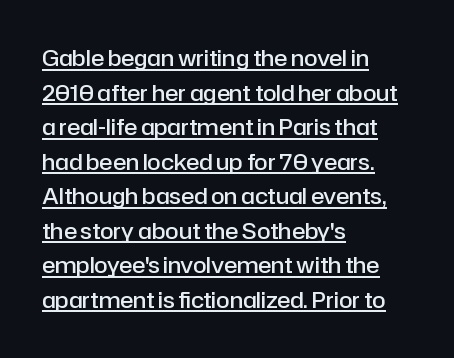
{"italic": "no", "bold": "semi", "underline": "yes", "align": "left", "line_spacing": "normal", "line_spacing_ratio": 1.57, "letter_spacing": "normal", "letter_spacing_em": 0.0, "glyph_px": 22}
